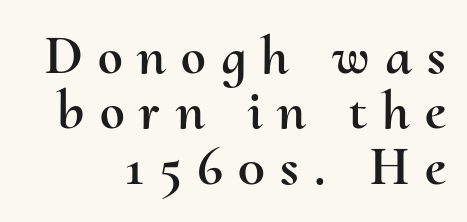
Here the designer chose a conventional face with non-uniform glyph widths. The zone under the glyphs is completely vacant. Look at the tracking — it's clearly loosened, letters drifting apart. Do the letters lean? They stand straight. Honestly, the rows look squashed on top of each other.
